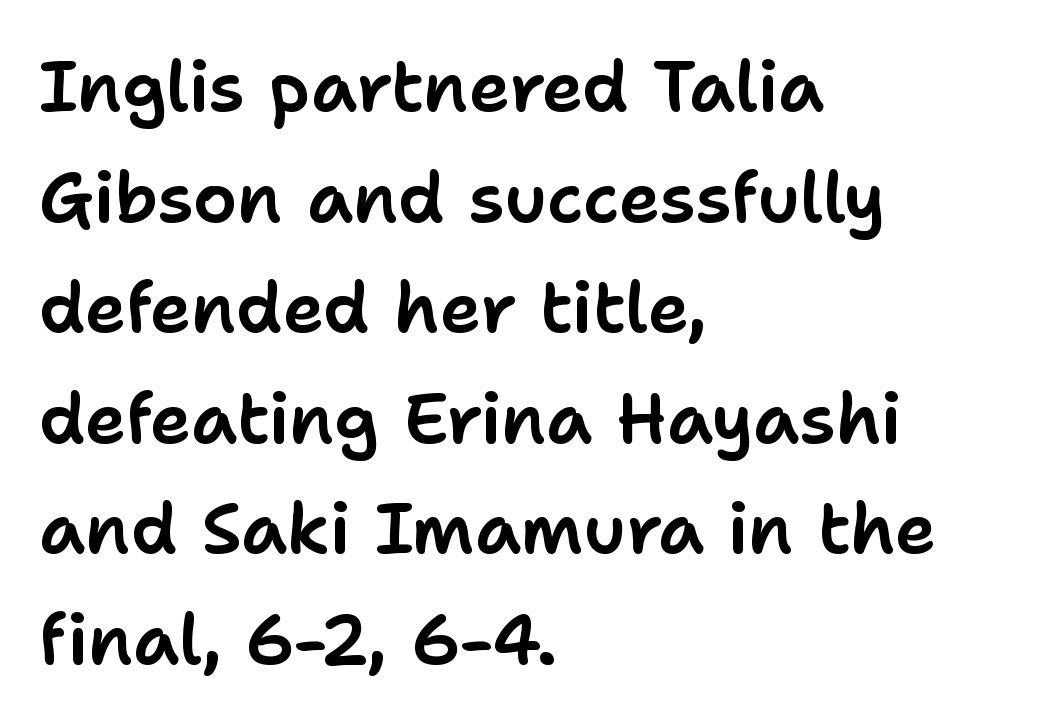
Q: Is the text italic (slanted)? A: No, it is upright.
Q: Is the typeface a serif or a sans-serif typeface? A: Sans-serif.
Q: Is the text underlined? A: No.
Q: How is the paragraph aligned? A: Left-aligned.
Q: Is the spacing between letters normal or unusually wide? A: Normal.
Q: Is the spacing between lines tight, normal or loose? A: Normal.
Q: Width (condensed, normal, or wide)? A: Normal.
Q: Stroke contrast? A: Low.
Q: x-height? A: Medium.
Q: Monospaced? A: No.
